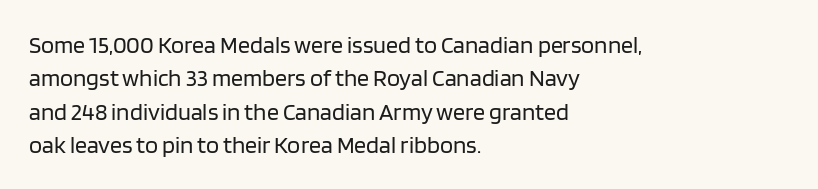
The letterforms sit at book weight or below. Posture: straight, roman, zero tilt. Tracking value appears to be zero — textbook default spacing. The passage shown stacks its lines at a standard gap. Is the block centered? No — it sits flush against the left margin. The foot of each line stays bare and open.
